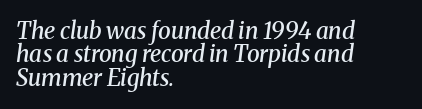
Q: Is the text bold? A: Semi-bold.
Q: Is the text italic (slanted)? A: Yes, it leans right by about 8 degrees.
Q: Is the text underlined? A: No.
Q: How is the paragraph aligned? A: Left-aligned.
Q: Is the spacing between letters normal or unusually wide? A: Normal.
Q: Is the spacing between lines tight, normal or loose? A: Tight.
